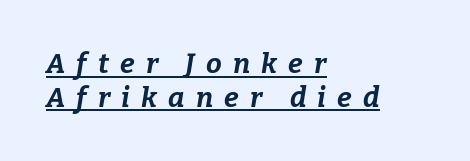
{"italic": "yes", "lean": "right", "slant_degrees": 9, "bold": "yes", "weight": "bold", "width": "normal", "stroke_contrast": "low", "x_height": "medium", "monospaced": "no", "underline": "yes", "align": "left", "line_spacing_ratio": 1.2, "letter_spacing": "wide", "letter_spacing_em": 0.4, "glyph_px": 28}
